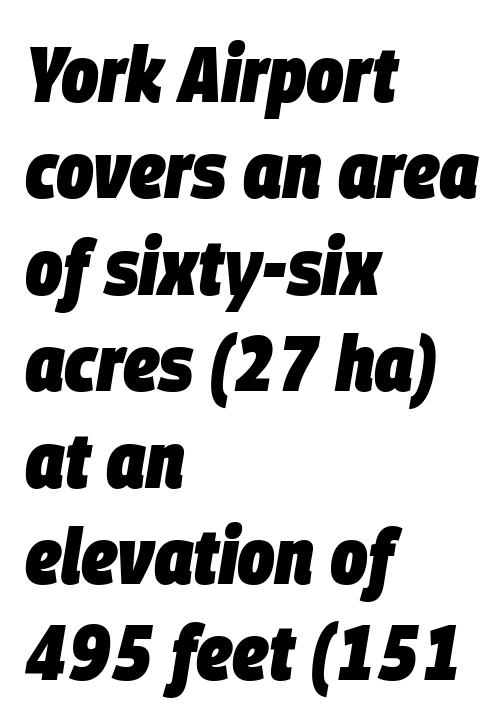
Think of a printed novel: that variable character pitch is what you see here. The text carries the slant typical of an italic or oblique font. Short note: letters normally spaced. The space beneath each line is pristine and unruled. The font is running at its bold setting.
